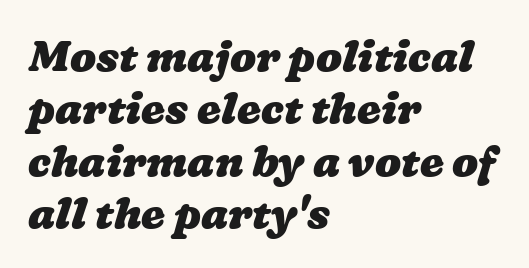
This sample has the flowing, uneven cadence of proportional lettering. Bare-footed words on every line. The line texture is even and compact thanks to regular tracking. The passage shown is emphatically bold. Leftover space on each line is placed entirely after the last word.
